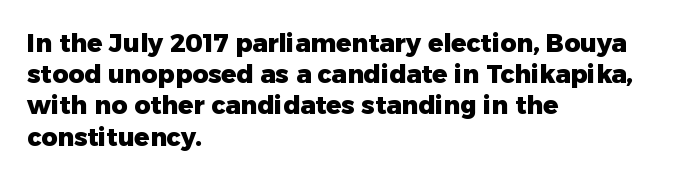
The image shows 25 px bold type, upright; set left-aligned, normal line spacing (1.25x), normal letter spacing, not underlined.
